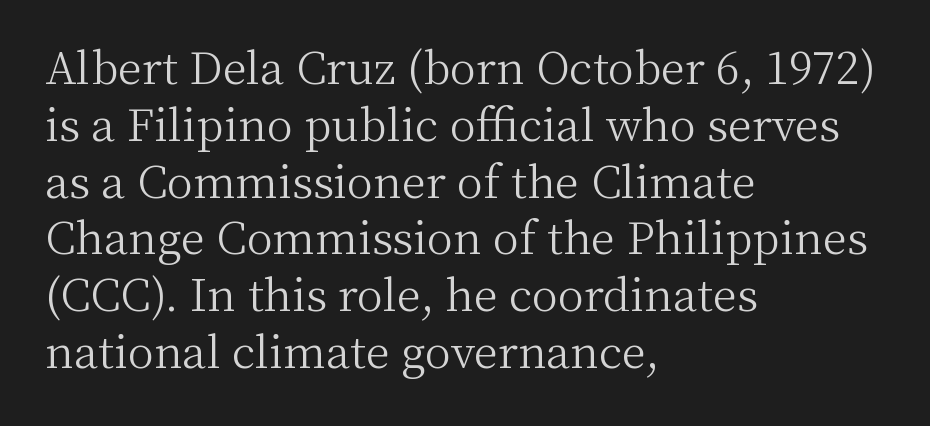
The image shows 44 px light serif type, upright; set left-aligned, normal line spacing (1.29x), normal letter spacing, not underlined; medium stroke contrast and a medium x-height.
